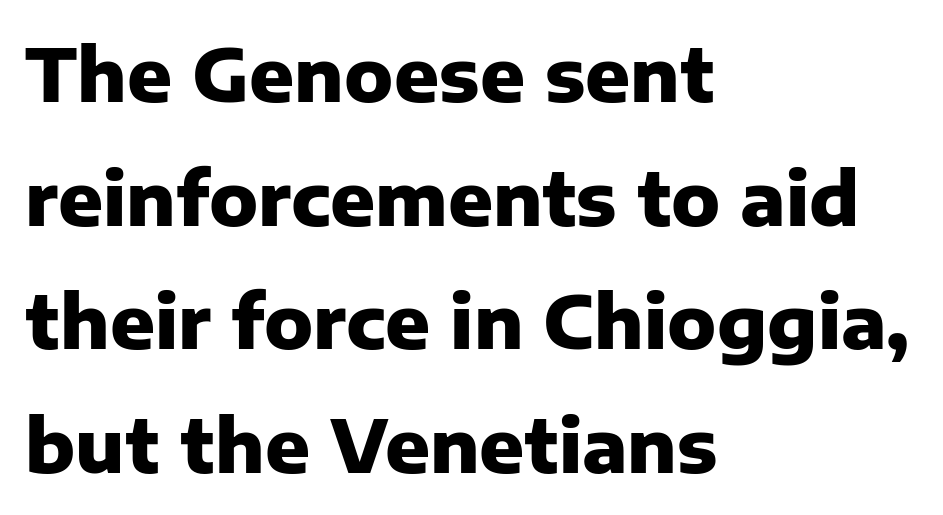
{"serif": "no", "italic": "no", "bold": "yes", "weight": "heavy", "width": "normal", "stroke_contrast": "low", "x_height": "medium", "monospaced": "no", "underline": "no", "align": "left", "line_spacing": "normal", "line_spacing_ratio": 1.67, "letter_spacing": "normal", "letter_spacing_em": 0.0, "glyph_px": 74}
